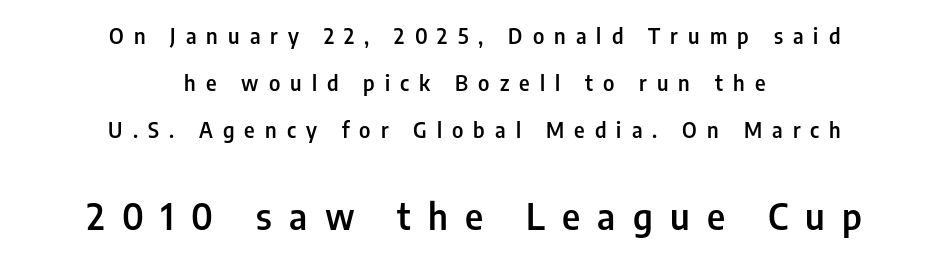
{"serif": "no", "italic": "no", "bold": "semi", "weight": "semibold", "width": "condensed", "stroke_contrast": "low", "x_height": "medium", "monospaced": "no", "underline": "no", "align": "center", "line_spacing": "loose", "line_spacing_ratio": 2.24, "letter_spacing": "wide", "letter_spacing_em": 0.48, "larger_block": "second", "size_ratio": 1.71, "glyph_px": 36}
